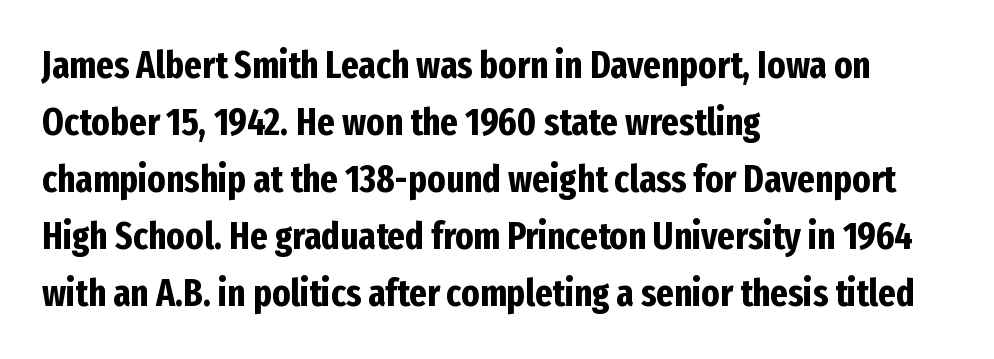
Spacing verdict: proportional, widths tailored to each character. Vertical strokes here are truly vertical. The designer left line spacing at the default. The text was rendered using a sans face with plain stroke endings.
